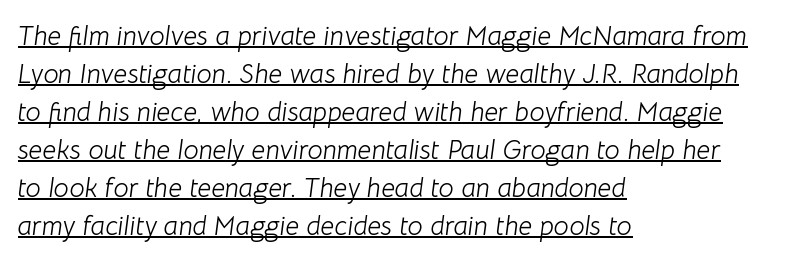
{"italic": "yes", "lean": "right", "slant_degrees": 8, "bold": "no", "underline": "yes", "align": "left", "line_spacing": "normal", "line_spacing_ratio": 1.41, "letter_spacing": "normal", "letter_spacing_em": 0.0, "glyph_px": 27}
